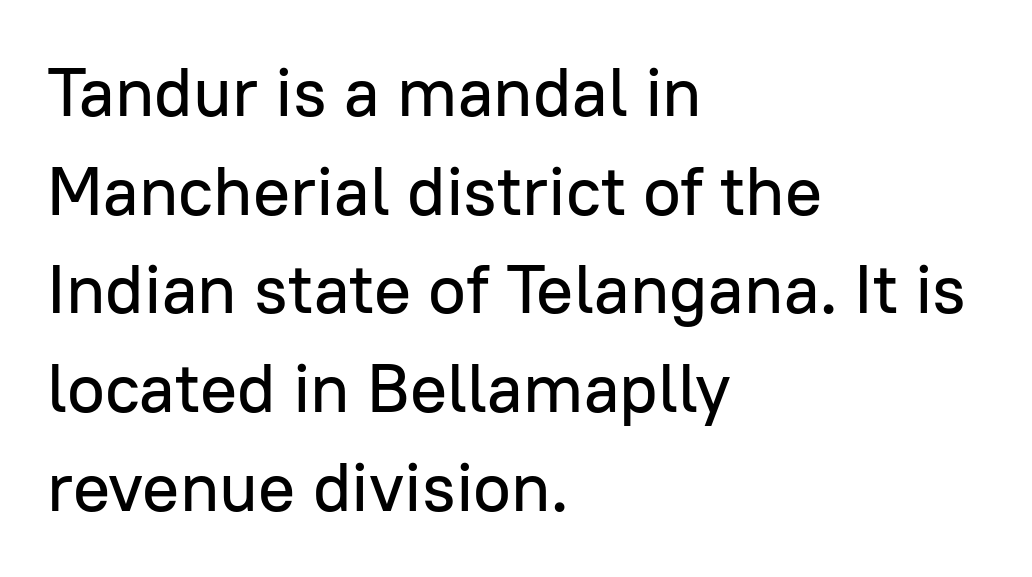
{"serif": "no", "italic": "no", "width": "normal", "stroke_contrast": "low", "x_height": "medium", "monospaced": "no", "underline": "no", "align": "left", "line_spacing": "normal", "line_spacing_ratio": 1.43, "letter_spacing": "normal", "letter_spacing_em": 0.0, "glyph_px": 69}
